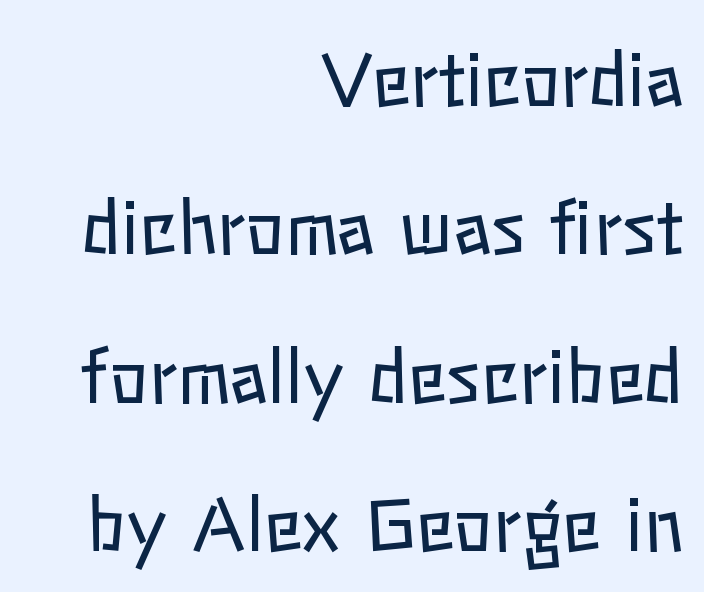
{"italic": "no", "bold": "no", "weight": "regular", "width": "normal", "stroke_contrast": "low", "x_height": "medium", "monospaced": "no", "underline": "no", "align": "right", "line_spacing": "loose", "line_spacing_ratio": 2.06, "letter_spacing": "normal", "letter_spacing_em": 0.0, "glyph_px": 72}
